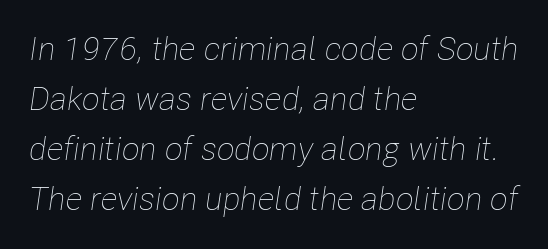
Q: Is the text bold? A: No.
Q: Is the text italic (slanted)? A: Yes, it leans right by about 8 degrees.
Q: Is the text underlined? A: No.
Q: How is the paragraph aligned? A: Left-aligned.
Q: Is the spacing between letters normal or unusually wide? A: Normal.
Q: Is the spacing between lines tight, normal or loose? A: Normal.
Q: Width (condensed, normal, or wide)? A: Condensed.
Q: Stroke contrast? A: Low.
Q: x-height? A: Medium.
Q: Monospaced? A: No.
